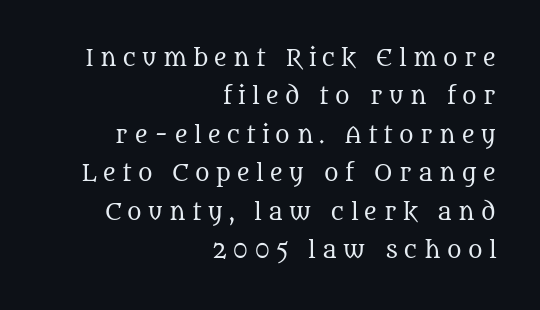
{"italic": "no", "bold": "no", "underline": "no", "align": "right", "line_spacing_ratio": 1.75, "letter_spacing": "wide", "letter_spacing_em": 0.29, "glyph_px": 22}
